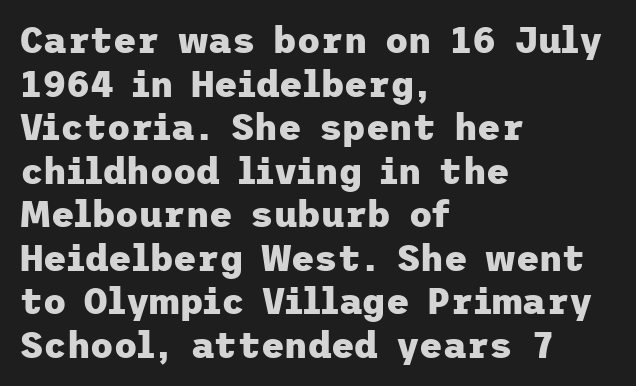
The image shows 36 px heavy sans-serif type, upright; set left-aligned, line spacing 1.21x, normal letter spacing, not underlined; low stroke contrast and a medium x-height.
